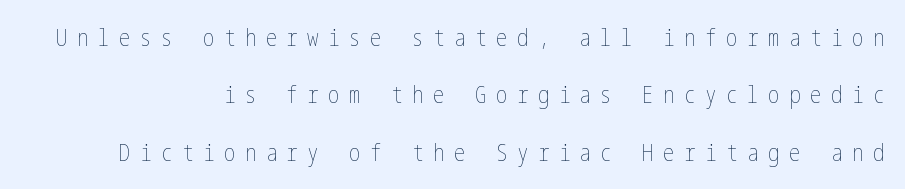
The image shows 23 px text type, upright; set right-aligned, loose line spacing (2.5x), unusually wide letter spacing (+0.41 em), not underlined.
